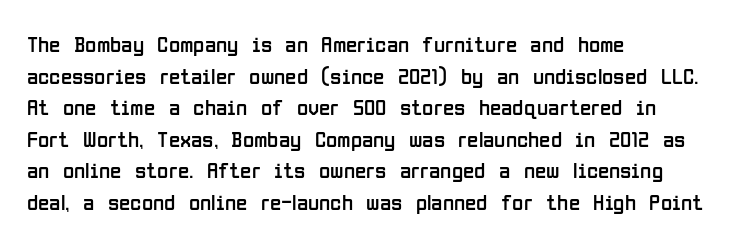
The strokes are not fattened; the text isn't bold. Beneath every word, the page is bare. Every row of glyphs begins at an identical x-position on the left. In terms of posture, this sample is upright.
